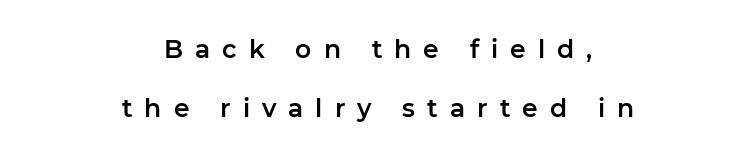
{"italic": "no", "underline": "no", "align": "center", "line_spacing": "loose", "line_spacing_ratio": 2.38, "letter_spacing": "wide", "letter_spacing_em": 0.48, "glyph_px": 25}
